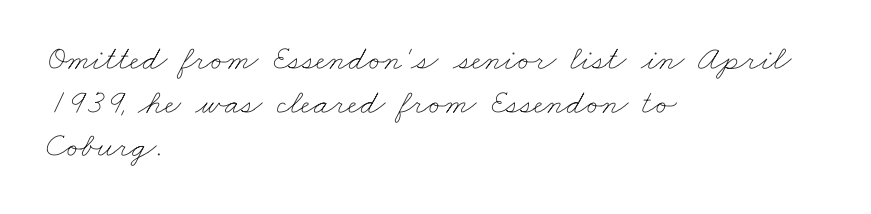
The image shows 35 px thin, wide type; set left-aligned, normal line spacing (1.25x), normal letter spacing, not underlined; low stroke contrast and a small x-height.
